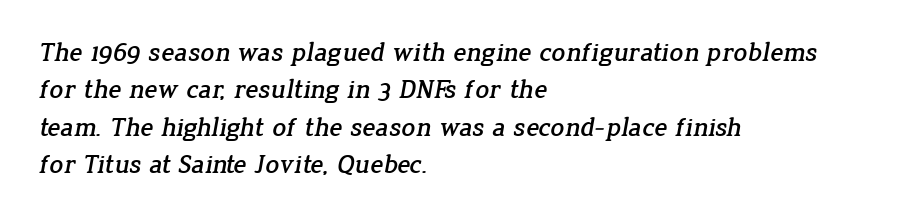
The setting favours the left margin, as ordinary paragraphs usually do. Lines of text with bare space underneath. Reading down the column, the eye jumps a familiar distance to each next line. The type is set solid horizontally, with unmodified tracking.
